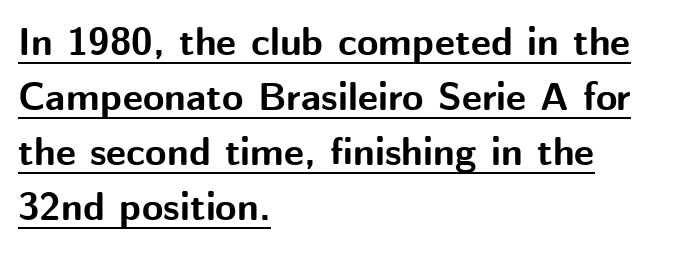
{"serif": "no", "italic": "no", "bold": "yes", "weight": "bold", "width": "normal", "stroke_contrast": "medium", "x_height": "medium", "monospaced": "no", "underline": "yes", "align": "left", "line_spacing": "normal", "line_spacing_ratio": 1.41, "letter_spacing": "normal", "letter_spacing_em": 0.0, "glyph_px": 39}
